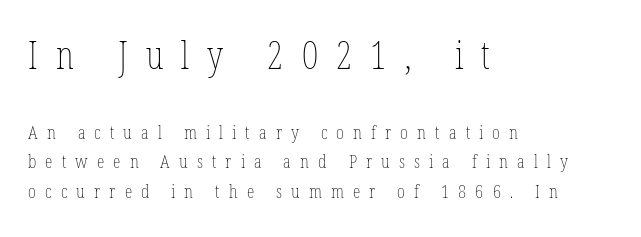
Q: Is the text bold? A: No.
Q: Is the text italic (slanted)? A: No, it is upright.
Q: Is the text underlined? A: No.
Q: How is the paragraph aligned? A: Left-aligned.
Q: Is the spacing between letters normal or unusually wide? A: Unusually wide.
Q: Is the spacing between lines tight, normal or loose? A: Normal.
Q: Which block of text is set in a larger size, the first (top) or the second (bottom)? A: The first (top) one.
Q: Width (condensed, normal, or wide)? A: Condensed.
Q: Stroke contrast? A: Low.
Q: x-height? A: Medium.
Q: Monospaced? A: No.
